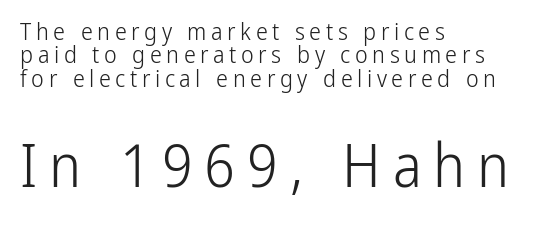
{"serif": "no", "italic": "no", "bold": "no", "weight": "light", "width": "condensed", "stroke_contrast": "low", "x_height": "medium", "monospaced": "no", "underline": "no", "align": "left", "line_spacing": "tight", "line_spacing_ratio": 0.97, "larger_block": "second", "size_ratio": 2.5, "glyph_px": 60}
